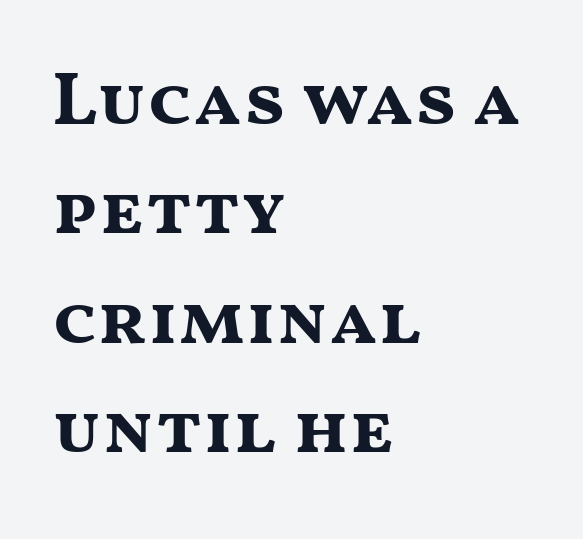
Q: Is the text bold? A: Yes.
Q: Is the text italic (slanted)? A: No, it is upright.
Q: Is the typeface a serif or a sans-serif typeface? A: Sans-serif.
Q: Is the text underlined? A: No.
Q: How is the paragraph aligned? A: Left-aligned.
Q: Is the spacing between letters normal or unusually wide? A: Normal.
Q: Is the spacing between lines tight, normal or loose? A: Normal.
Q: Width (condensed, normal, or wide)? A: Wide.
Q: Stroke contrast? A: Medium.
Q: x-height? A: Medium.
Q: Monospaced? A: No.
